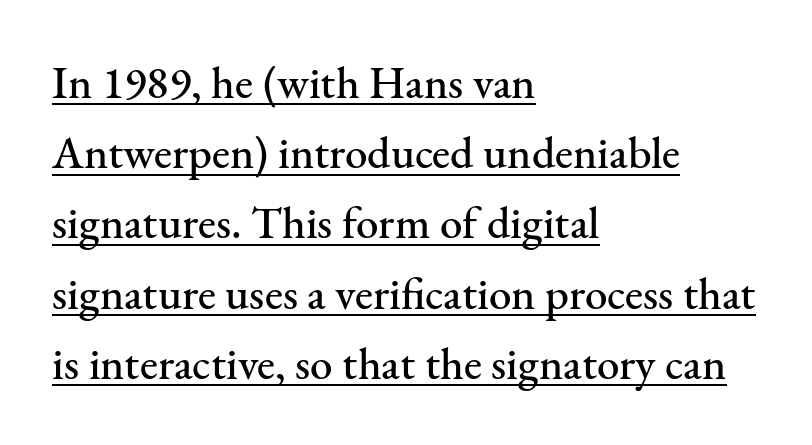
The image shows 45 px serif type, upright; set left-aligned, normal line spacing (1.56x), normal letter spacing, underlined; medium stroke contrast and a small x-height.
